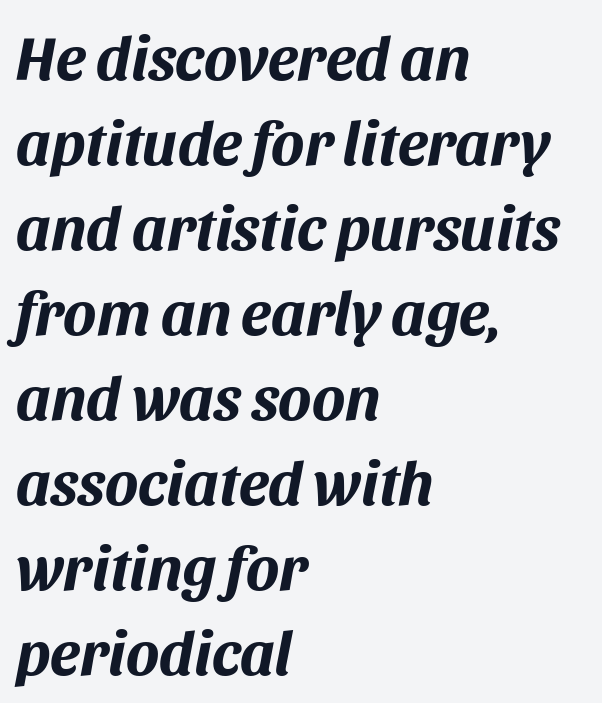
The image shows 62 px bold type, italic (leaning right); set left-aligned, normal line spacing (1.37x), normal letter spacing, not underlined; medium stroke contrast and a large x-height.
